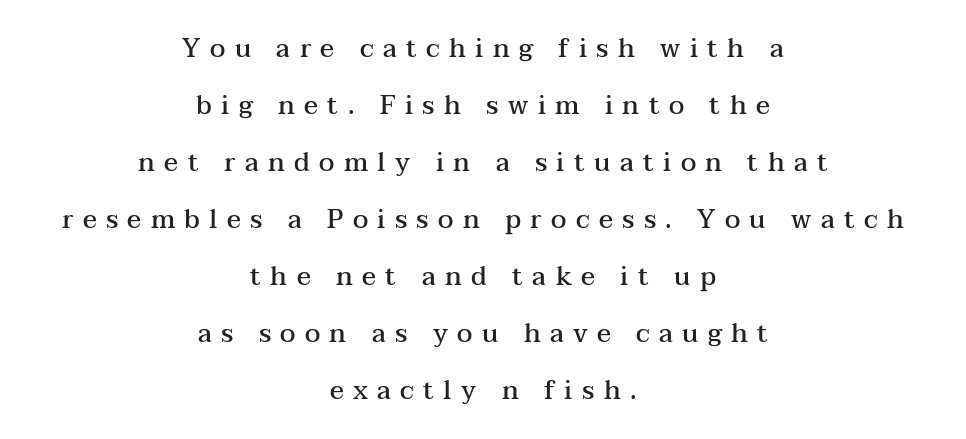
The image shows 26 px text type, upright; set centered, loose line spacing (2.19x), unusually wide letter spacing (+0.36 em), not underlined.
